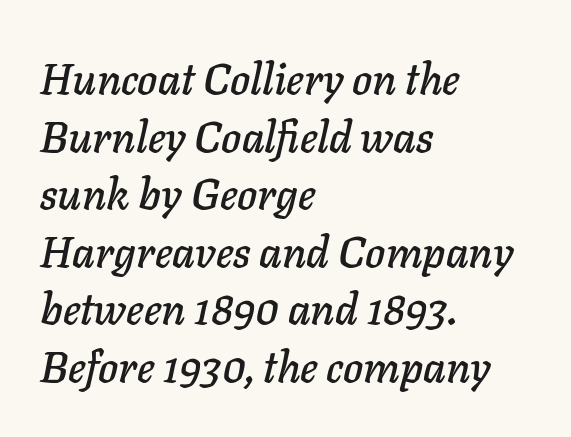
Q: Is the text italic (slanted)? A: Yes, it leans right by about 11 degrees.
Q: Is the text underlined? A: No.
Q: How is the paragraph aligned? A: Left-aligned.
Q: Is the spacing between letters normal or unusually wide? A: Normal.
Q: Is the spacing between lines tight, normal or loose? A: Normal.
Q: Width (condensed, normal, or wide)? A: Normal.
Q: Stroke contrast? A: Low.
Q: x-height? A: Medium.
Q: Monospaced? A: No.
